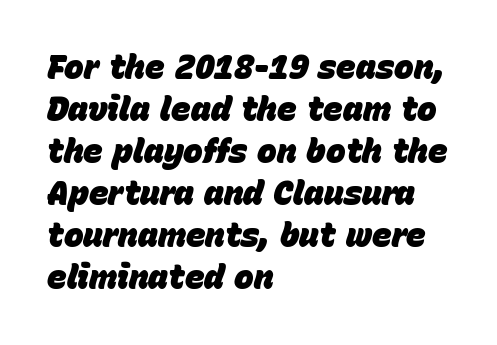
{"italic": "yes", "lean": "right", "slant_degrees": 15, "bold": "yes", "weight": "heavy", "width": "normal", "stroke_contrast": "low", "x_height": "large", "monospaced": "no", "underline": "no", "align": "left", "line_spacing": "normal", "line_spacing_ratio": 1.27, "letter_spacing": "normal", "letter_spacing_em": 0.0, "glyph_px": 33}
